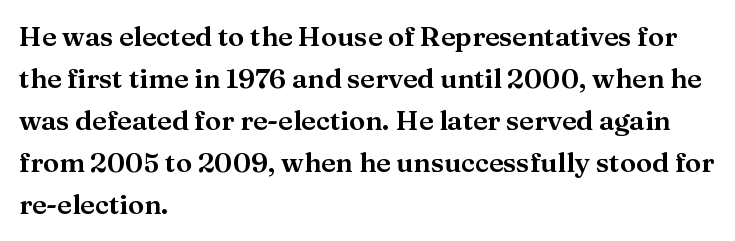
Q: Is the text italic (slanted)? A: No, it is upright.
Q: Is the text underlined? A: No.
Q: How is the paragraph aligned? A: Left-aligned.
Q: Is the spacing between letters normal or unusually wide? A: Normal.
Q: Is the spacing between lines tight, normal or loose? A: Normal.
